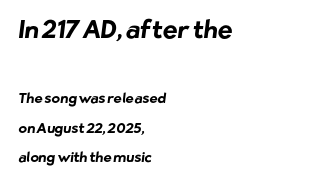
The line texture is even and compact thanks to regular tracking. Honestly, the rows look like they've been pulled way apart. Heft: maximum for text — a bold. Which of the two is more prominent by size? The first, at the top. Horizontally, the lines are justified to the leading edge only. The glyphs are unaccompanied by any horizontal stroke below them.
